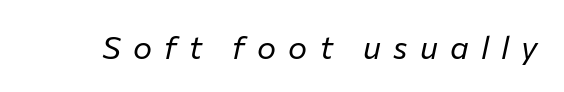
Anything drawn beneath the words? Only blank space. Note the varied advance widths — an 'i' is clearly narrower than an 'm'. The letters are slanted; this is an italic face. The weight would be labelled regular, book, light, or lighter still. Is the letter spacing exaggerated? Yes — the characters are pushed far apart.
